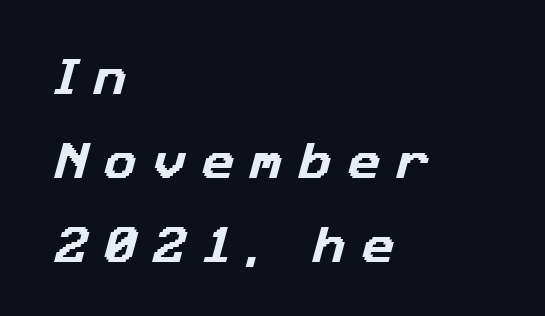
{"serif": "no", "width": "normal", "stroke_contrast": "low", "x_height": "medium", "monospaced": "no", "underline": "no", "align": "left", "line_spacing": "loose", "line_spacing_ratio": 2.1, "letter_spacing": "wide", "letter_spacing_em": 0.41, "glyph_px": 40}
